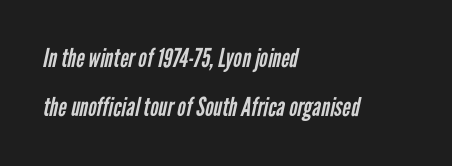
Q: Is the text bold? A: No.
Q: Is the text underlined? A: No.
Q: How is the paragraph aligned? A: Left-aligned.
Q: Is the spacing between letters normal or unusually wide? A: Normal.
